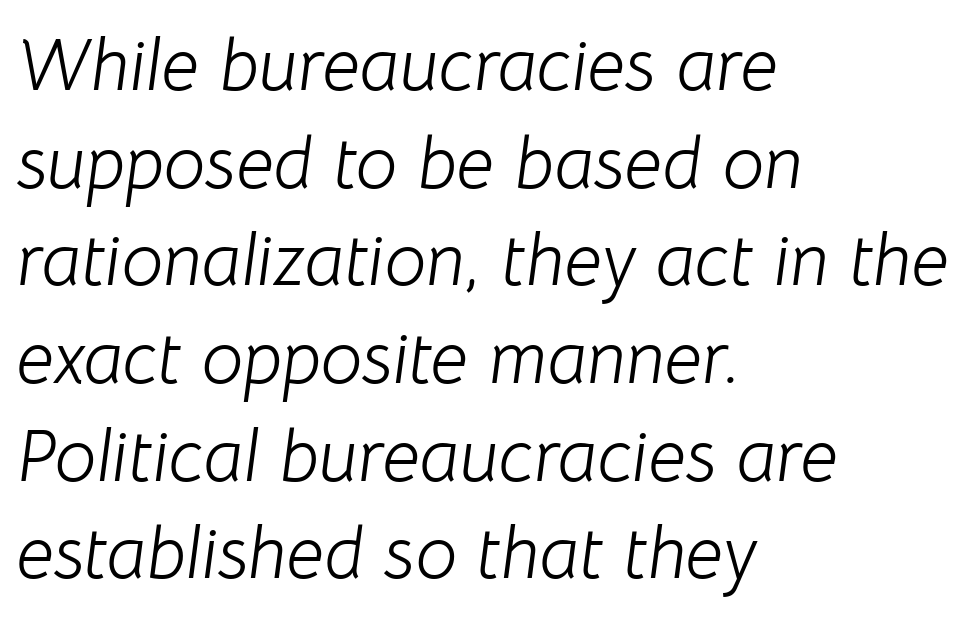
Reading down the column, the eye jumps a familiar distance to each next line. One-word summary of the alignment: left. The passage shown has conventional tracking throughout. Plain, unruled lines of type. An italicized treatment has been applied to the whole sample.
